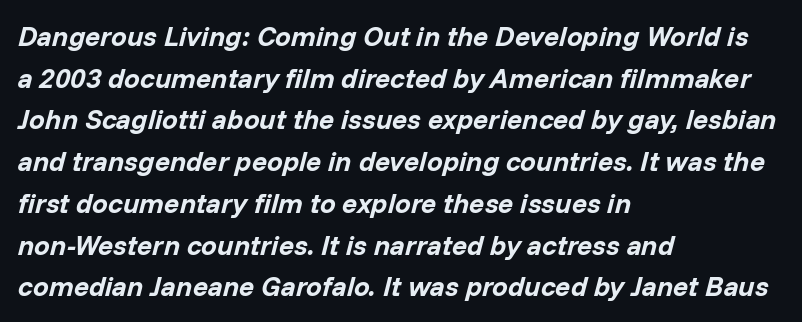
Type without underlining. The passage shown is typed in a proportional face where columns would drift. The rendering applies a slant to the glyphs. Caption: bold face, heavy strokes.
